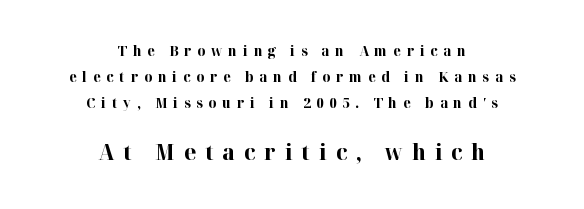
The image shows 22 px bold type, upright; set centered, line spacing 1.85x, unusually wide letter spacing (+0.41 em), not underlined; the second (bottom) block is 1.57x larger.
